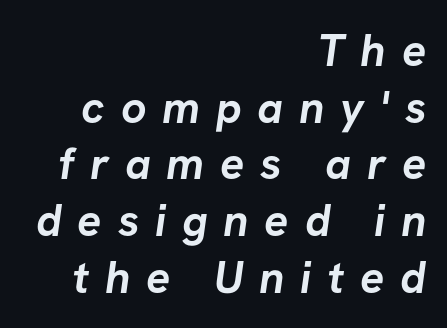
Q: Is the text bold? A: Yes.
Q: Is the typeface a serif or a sans-serif typeface? A: Sans-serif.
Q: Is the text underlined? A: No.
Q: How is the paragraph aligned? A: Right-aligned.
Q: Is the spacing between letters normal or unusually wide? A: Unusually wide.
Q: Is the spacing between lines tight, normal or loose? A: Normal.
Q: Width (condensed, normal, or wide)? A: Normal.
Q: Stroke contrast? A: Low.
Q: x-height? A: Medium.
Q: Monospaced? A: No.
